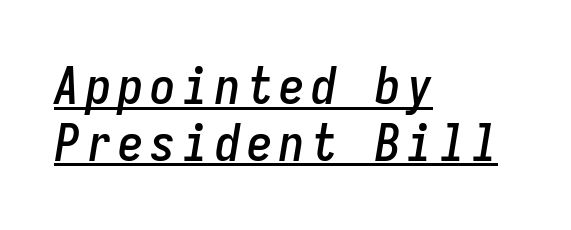
Q: Is the text italic (slanted)? A: Yes, it leans right by about 9 degrees.
Q: Is the text underlined? A: Yes.
Q: How is the paragraph aligned? A: Left-aligned.
Q: Is the spacing between lines tight, normal or loose? A: Tight.
Q: Width (condensed, normal, or wide)? A: Condensed.
Q: Stroke contrast? A: Low.
Q: x-height? A: Medium.
Q: Monospaced? A: Yes.
